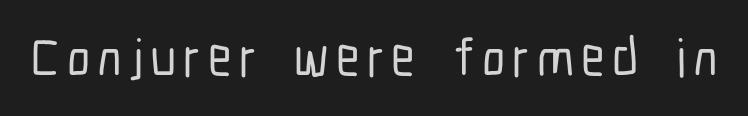
Character widths vary here, with narrow letters taking less room than wide ones. Designer's note — italics off, roman on. Observe the absence of serifs on each vertical stroke in this sample. Decoration check: the copy has no underline.
